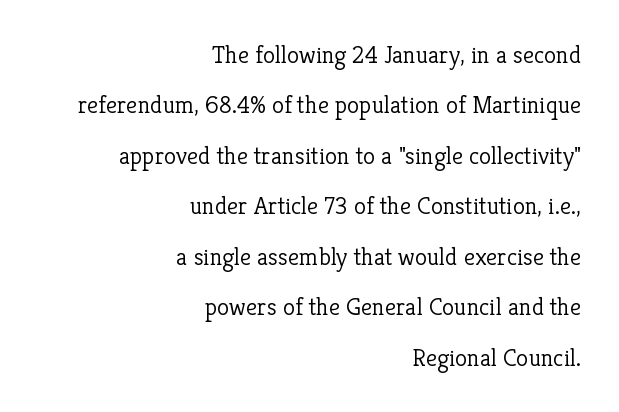
The image shows 25 px text type, upright; set right-aligned, loose line spacing (2.02x), normal letter spacing, not underlined.
